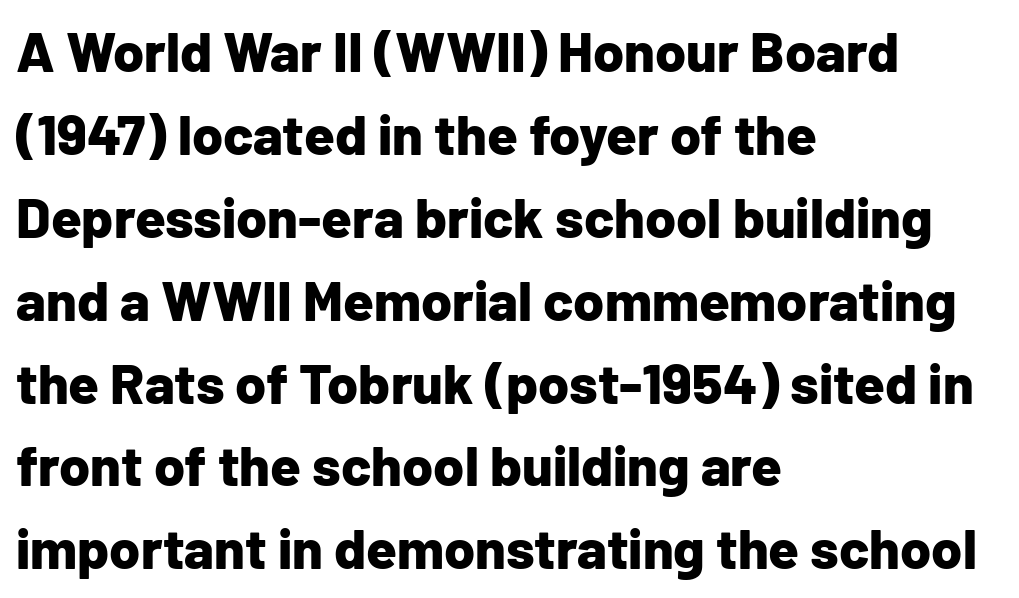
{"serif": "no", "italic": "no", "bold": "yes", "weight": "bold", "width": "normal", "stroke_contrast": "low", "x_height": "medium", "monospaced": "no", "underline": "no", "align": "left", "line_spacing": "normal", "line_spacing_ratio": 1.48, "letter_spacing": "normal", "letter_spacing_em": 0.0, "glyph_px": 56}
